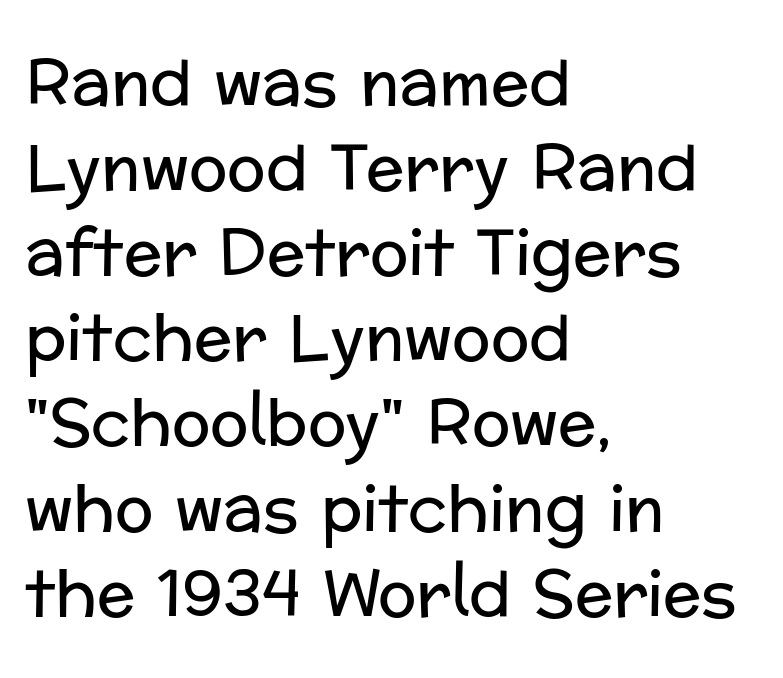
Q: Is the text bold? A: No.
Q: Is the text italic (slanted)? A: No, it is upright.
Q: Is the typeface a serif or a sans-serif typeface? A: Sans-serif.
Q: Is the text underlined? A: No.
Q: How is the paragraph aligned? A: Left-aligned.
Q: Is the spacing between letters normal or unusually wide? A: Normal.
Q: Is the spacing between lines tight, normal or loose? A: Normal.
Q: Width (condensed, normal, or wide)? A: Normal.
Q: Stroke contrast? A: Low.
Q: x-height? A: Medium.
Q: Monospaced? A: No.
